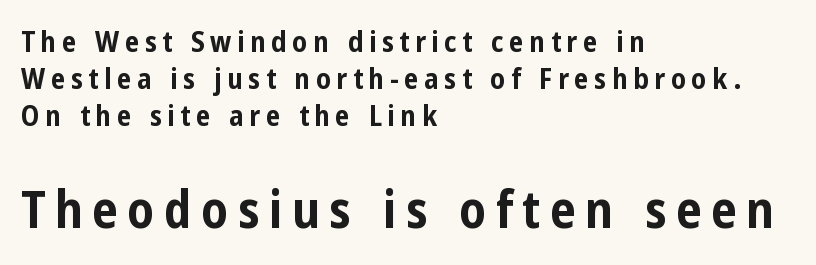
{"serif": "no", "italic": "no", "bold": "yes", "weight": "bold", "width": "condensed", "stroke_contrast": "low", "x_height": "medium", "monospaced": "no", "underline": "no", "align": "left", "line_spacing": "normal", "line_spacing_ratio": 1.28, "larger_block": "second", "size_ratio": 1.76, "glyph_px": 51}
